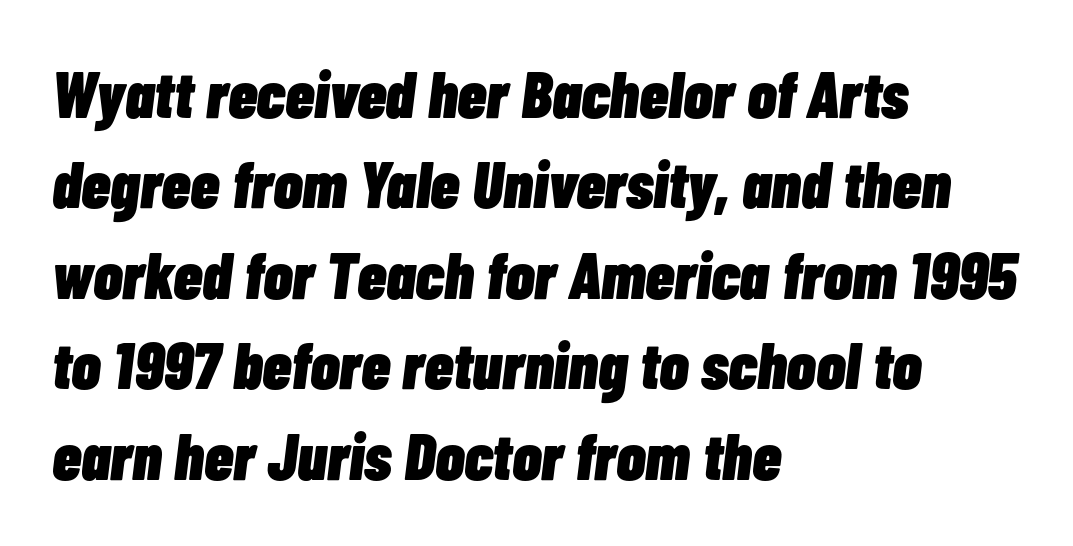
Q: Is the text bold? A: Yes.
Q: Is the text italic (slanted)? A: Yes, it leans right by about 7 degrees.
Q: Is the text underlined? A: No.
Q: How is the paragraph aligned? A: Left-aligned.
Q: Is the spacing between letters normal or unusually wide? A: Normal.
Q: Is the spacing between lines tight, normal or loose? A: Normal.
Q: Width (condensed, normal, or wide)? A: Condensed.
Q: Stroke contrast? A: Low.
Q: x-height? A: Medium.
Q: Monospaced? A: No.
